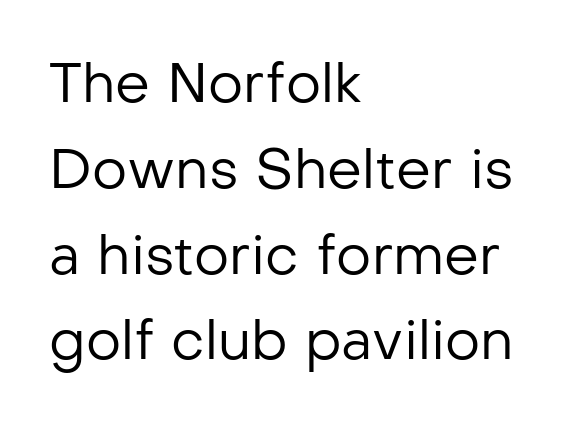
Q: Is the text bold? A: No.
Q: Is the text italic (slanted)? A: No, it is upright.
Q: Is the typeface a serif or a sans-serif typeface? A: Sans-serif.
Q: Is the text underlined? A: No.
Q: How is the paragraph aligned? A: Left-aligned.
Q: Is the spacing between letters normal or unusually wide? A: Normal.
Q: Is the spacing between lines tight, normal or loose? A: Normal.
Q: Width (condensed, normal, or wide)? A: Normal.
Q: Stroke contrast? A: Low.
Q: x-height? A: Medium.
Q: Monospaced? A: No.
